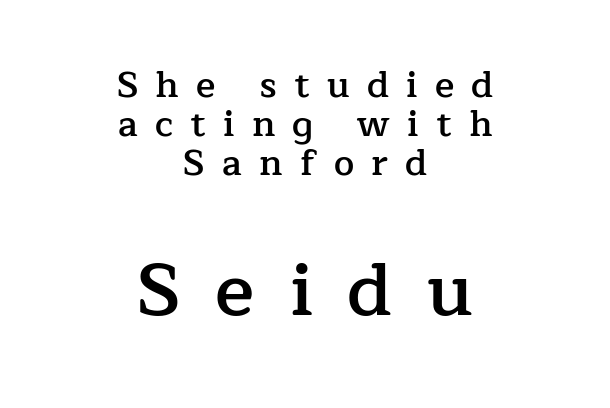
{"serif": "yes", "italic": "no", "bold": "semi", "weight": "semibold", "width": "normal", "stroke_contrast": "low", "x_height": "medium", "monospaced": "no", "underline": "no", "align": "center", "line_spacing": "tight", "line_spacing_ratio": 1.09, "letter_spacing": "wide", "letter_spacing_em": 0.48, "larger_block": "second", "size_ratio": 2.03, "glyph_px": 73}
